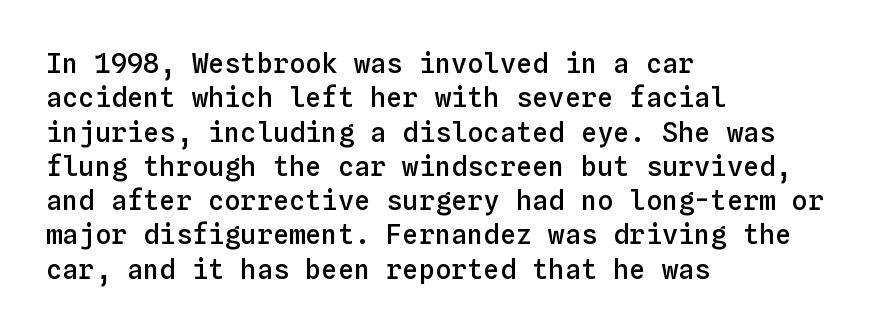
Q: Is the text bold? A: Semi-bold.
Q: Is the text italic (slanted)? A: No, it is upright.
Q: Is the text underlined? A: No.
Q: How is the paragraph aligned? A: Left-aligned.
Q: Is the spacing between letters normal or unusually wide? A: Normal.
Q: Is the spacing between lines tight, normal or loose? A: Normal.
